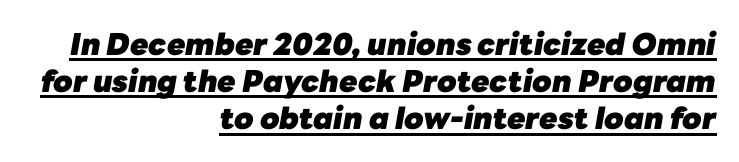
Q: Is the text bold? A: Yes.
Q: Is the text italic (slanted)? A: Yes, it leans right by about 10 degrees.
Q: Is the text underlined? A: Yes.
Q: How is the paragraph aligned? A: Right-aligned.
Q: Is the spacing between letters normal or unusually wide? A: Normal.
Q: Width (condensed, normal, or wide)? A: Normal.
Q: Stroke contrast? A: Low.
Q: x-height? A: Medium.
Q: Monospaced? A: No.
